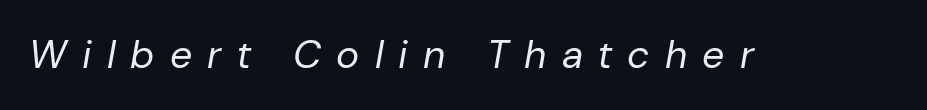
The strip under each line holds only bare page. Designer's note — italics engaged. The horizontal fit of the characters is loose and conspicuously gappy. Spacing verdict: proportional, widths tailored to each character. The typesetting does not lean heavy: it is not bold.
